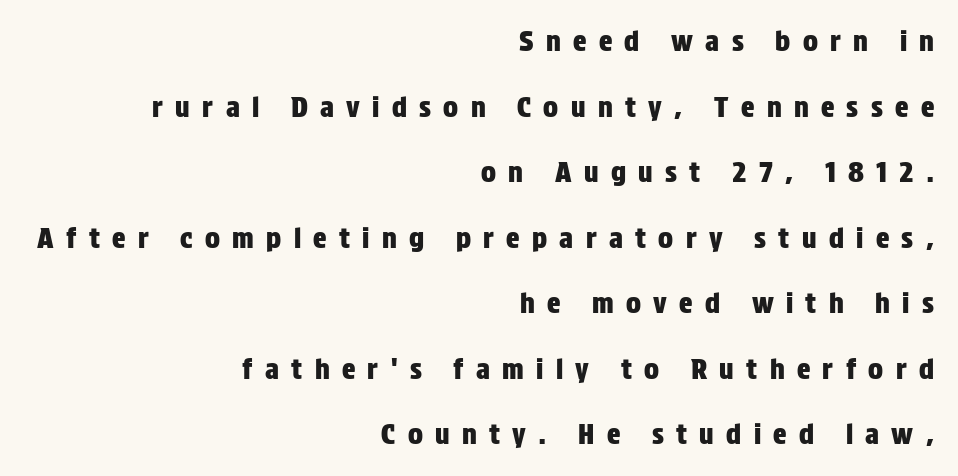
Q: Is the text italic (slanted)? A: No, it is upright.
Q: Is the typeface a serif or a sans-serif typeface? A: Sans-serif.
Q: Is the text underlined? A: No.
Q: How is the paragraph aligned? A: Right-aligned.
Q: Is the spacing between letters normal or unusually wide? A: Unusually wide.
Q: Is the spacing between lines tight, normal or loose? A: Loose.
Q: Width (condensed, normal, or wide)? A: Condensed.
Q: Stroke contrast? A: Low.
Q: x-height? A: Large.
Q: Monospaced? A: No.
